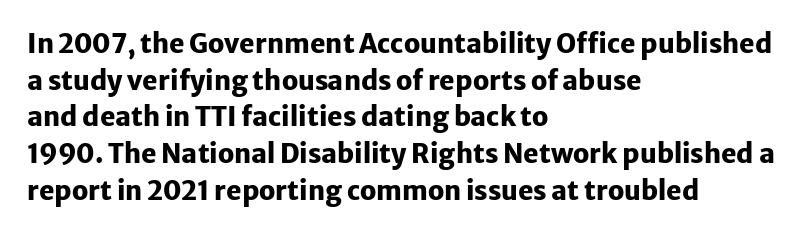
The image shows 26 px bold type, upright; set left-aligned, normal line spacing (1.41x), normal letter spacing, not underlined.
